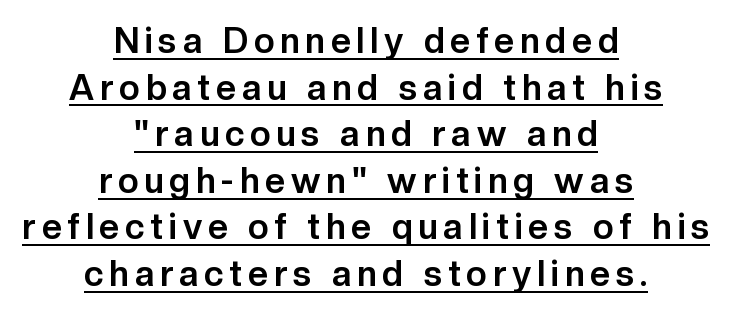
The rendering uses natural spacing where letterforms have individual widths. Ascenders rise straight up at ninety degrees. These lines stack symmetrically, like a column narrowing and widening about its center. Are there feet on the stems? There aren't — it's a sans. Is there much room between lines? A standard amount, neither cramped nor airy. In designer terms, the underline attribute is active on this setting.
